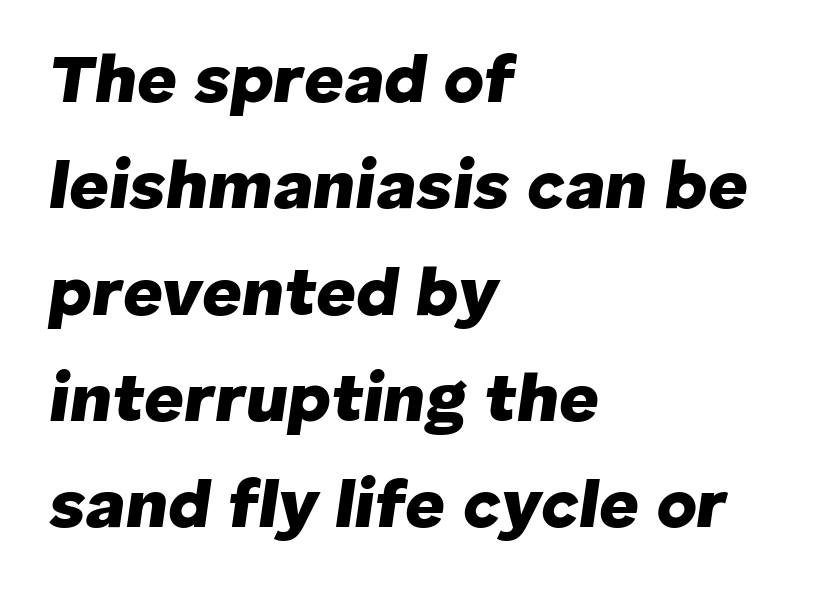
Q: Is the text bold? A: Yes.
Q: Is the text italic (slanted)? A: Yes, it leans right by about 8 degrees.
Q: Is the text underlined? A: No.
Q: How is the paragraph aligned? A: Left-aligned.
Q: Is the spacing between letters normal or unusually wide? A: Normal.
Q: Is the spacing between lines tight, normal or loose? A: Normal.
Q: Width (condensed, normal, or wide)? A: Normal.
Q: Stroke contrast? A: Low.
Q: x-height? A: Medium.
Q: Monospaced? A: No.
